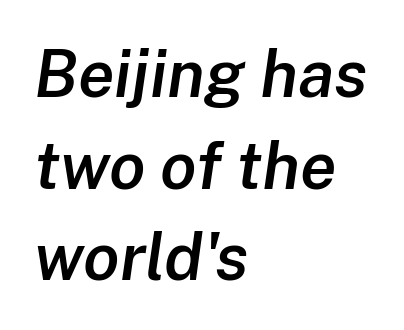
{"italic": "yes", "lean": "right", "slant_degrees": 8, "bold": "semi", "weight": "semibold", "width": "normal", "stroke_contrast": "low", "x_height": "medium", "monospaced": "no", "underline": "no", "align": "left", "line_spacing": "normal", "line_spacing_ratio": 1.39, "letter_spacing": "normal", "letter_spacing_em": 0.0, "glyph_px": 66}
